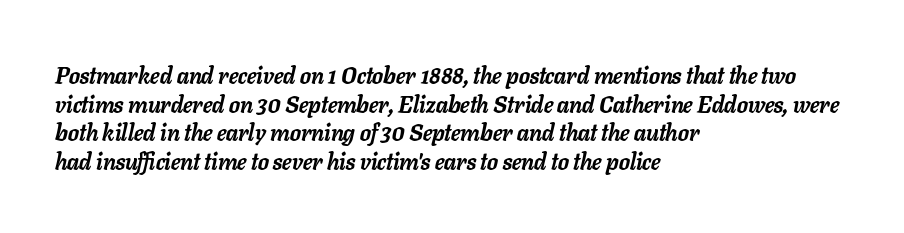
{"italic": "yes", "lean": "right", "slant_degrees": 11, "bold": "yes", "underline": "no", "align": "left", "line_spacing": "normal", "line_spacing_ratio": 1.25, "letter_spacing": "normal", "letter_spacing_em": 0.0, "glyph_px": 23}
